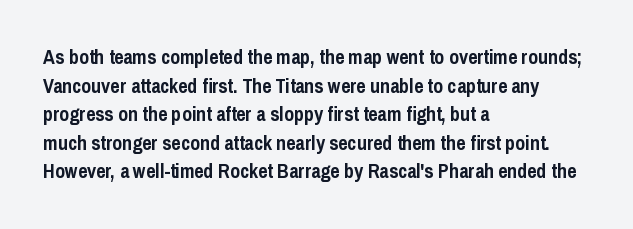
Q: Is the text bold? A: Yes.
Q: Is the text italic (slanted)? A: No, it is upright.
Q: Is the text underlined? A: No.
Q: How is the paragraph aligned? A: Left-aligned.
Q: Is the spacing between letters normal or unusually wide? A: Normal.
Q: Is the spacing between lines tight, normal or loose? A: Normal.
